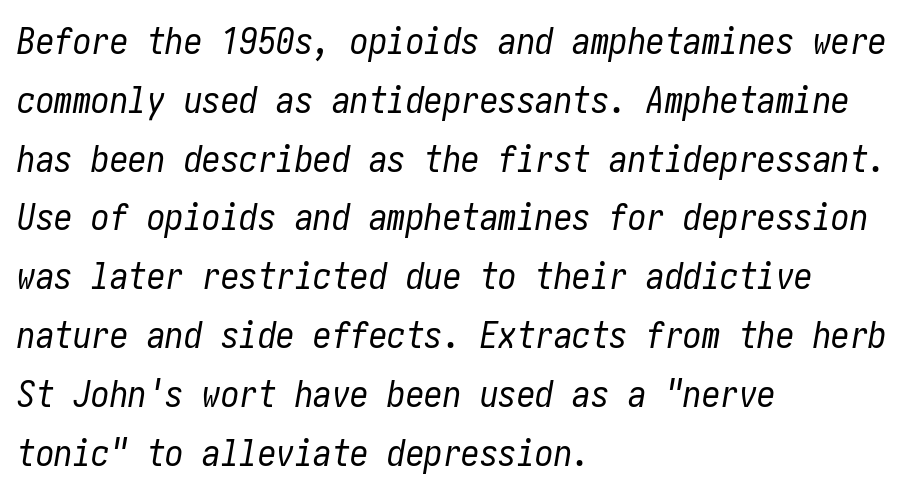
The lettering tilts uniformly, giving the passage an italic look. Does extra space separate the letters? No, they use regular spacing. Any mark beneath the type? The region is blank. One glance says typical: line gaps are just what's usual. The ragged edge is on the right, which tells us the setting is flush left. Ink coverage per letter is moderate at most.
